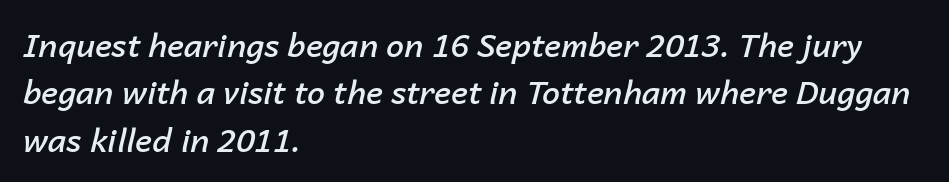
{"italic": "yes", "lean": "right", "slant_degrees": 14, "bold": "semi", "weight": "semibold", "width": "normal", "stroke_contrast": "low", "x_height": "medium", "monospaced": "no", "underline": "no", "align": "left", "line_spacing": "normal", "line_spacing_ratio": 1.48, "letter_spacing": "normal", "letter_spacing_em": 0.0, "glyph_px": 32}
